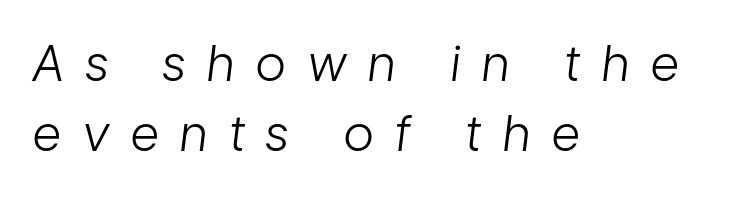
The image shows 49 px light, condensed type, italic (leaning right); set left-aligned, normal line spacing (1.43x), unusually wide letter spacing (+0.45 em), not underlined; low stroke contrast and a medium x-height.
